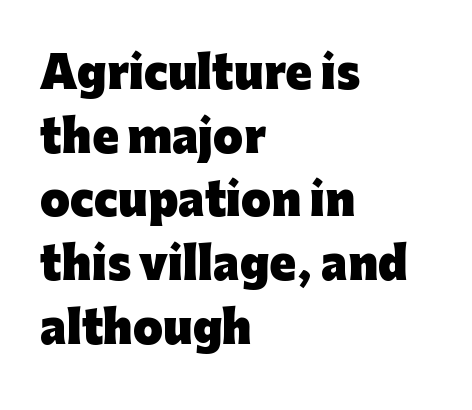
The image shows 43 px heavy sans-serif type, upright; set left-aligned, normal line spacing (1.48x), normal letter spacing, not underlined; low stroke contrast and a medium x-height.
